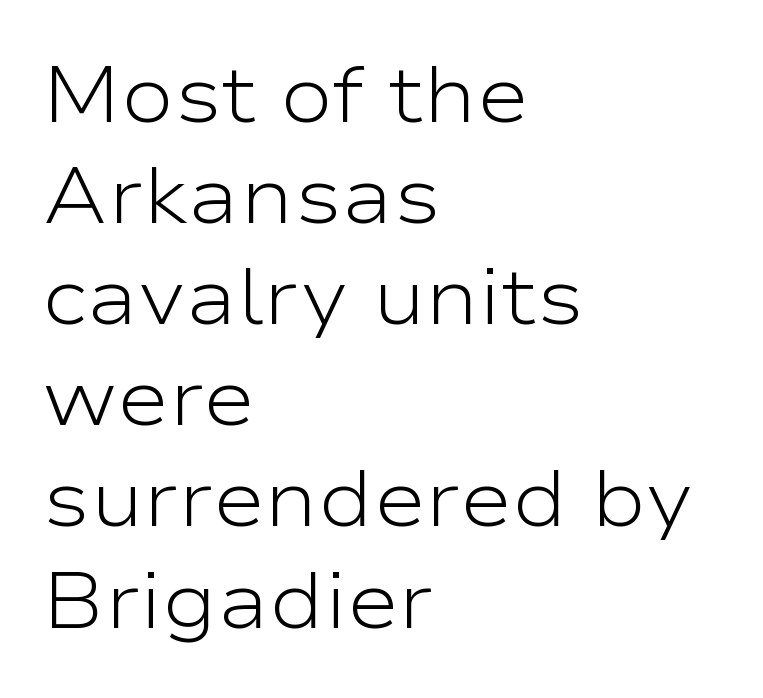
Q: Is the text bold? A: No.
Q: Is the text italic (slanted)? A: No, it is upright.
Q: Is the typeface a serif or a sans-serif typeface? A: Sans-serif.
Q: Is the text underlined? A: No.
Q: How is the paragraph aligned? A: Left-aligned.
Q: Is the spacing between letters normal or unusually wide? A: Normal.
Q: Is the spacing between lines tight, normal or loose? A: Normal.
Q: Width (condensed, normal, or wide)? A: Wide.
Q: Stroke contrast? A: Low.
Q: x-height? A: Medium.
Q: Monospaced? A: No.
